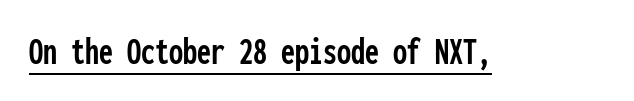
The image shows 40 px condensed sans-serif type, upright, monospaced; set normal letter spacing, underlined; low stroke contrast and a medium x-height.
